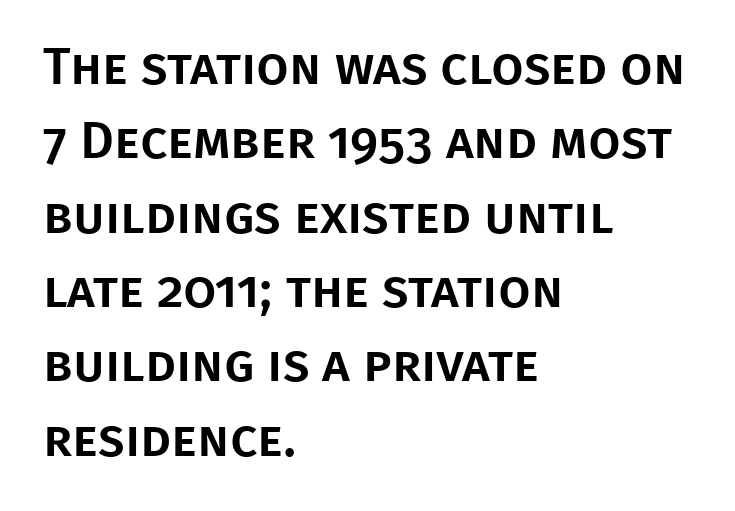
Q: Is the text italic (slanted)? A: No, it is upright.
Q: Is the typeface a serif or a sans-serif typeface? A: Sans-serif.
Q: Is the text underlined? A: No.
Q: How is the paragraph aligned? A: Left-aligned.
Q: Is the spacing between letters normal or unusually wide? A: Normal.
Q: Is the spacing between lines tight, normal or loose? A: Normal.
Q: Width (condensed, normal, or wide)? A: Normal.
Q: Stroke contrast? A: Low.
Q: x-height? A: Large.
Q: Monospaced? A: No.
